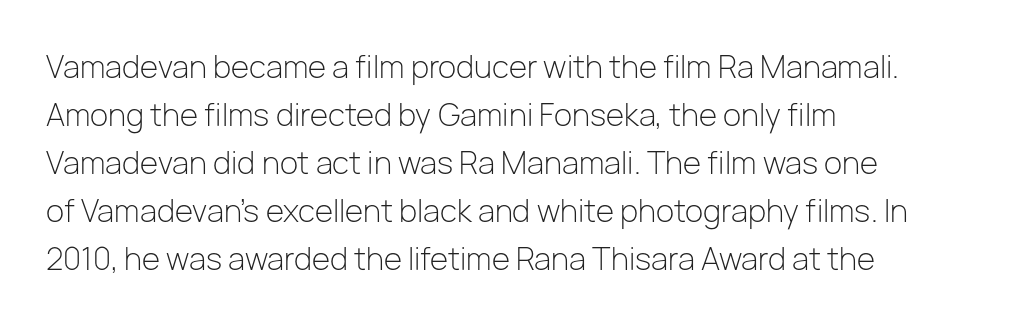
Q: Is the text bold? A: No.
Q: Is the text italic (slanted)? A: No, it is upright.
Q: Is the typeface a serif or a sans-serif typeface? A: Sans-serif.
Q: Is the text underlined? A: No.
Q: How is the paragraph aligned? A: Left-aligned.
Q: Is the spacing between letters normal or unusually wide? A: Normal.
Q: Is the spacing between lines tight, normal or loose? A: Normal.
Q: Width (condensed, normal, or wide)? A: Normal.
Q: Stroke contrast? A: Low.
Q: x-height? A: Medium.
Q: Monospaced? A: No.
